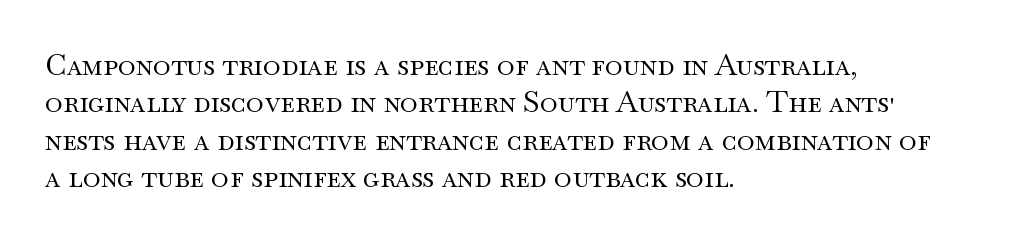
Q: Is the text bold? A: No.
Q: Is the text italic (slanted)? A: No, it is upright.
Q: Is the typeface a serif or a sans-serif typeface? A: Serif.
Q: Is the text underlined? A: No.
Q: How is the paragraph aligned? A: Left-aligned.
Q: Is the spacing between letters normal or unusually wide? A: Normal.
Q: Is the spacing between lines tight, normal or loose? A: Normal.
Q: Width (condensed, normal, or wide)? A: Wide.
Q: Stroke contrast? A: Medium.
Q: x-height? A: Small.
Q: Monospaced? A: No.
